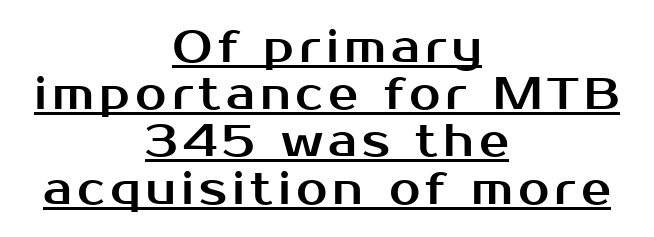
Q: Is the text italic (slanted)? A: No, it is upright.
Q: Is the typeface a serif or a sans-serif typeface? A: Sans-serif.
Q: Is the text underlined? A: Yes.
Q: How is the paragraph aligned? A: Centered.
Q: Is the spacing between lines tight, normal or loose? A: Tight.
Q: Width (condensed, normal, or wide)? A: Normal.
Q: Stroke contrast? A: Medium.
Q: x-height? A: Medium.
Q: Monospaced? A: No.
